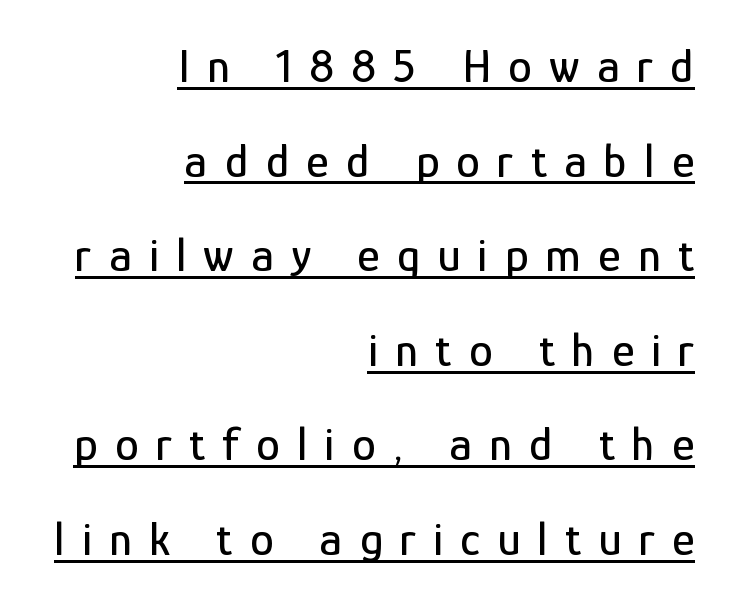
{"serif": "no", "italic": "no", "width": "condensed", "stroke_contrast": "low", "x_height": "medium", "monospaced": "no", "underline": "yes", "align": "right", "line_spacing": "loose", "line_spacing_ratio": 1.97, "letter_spacing": "wide", "letter_spacing_em": 0.36, "glyph_px": 48}
